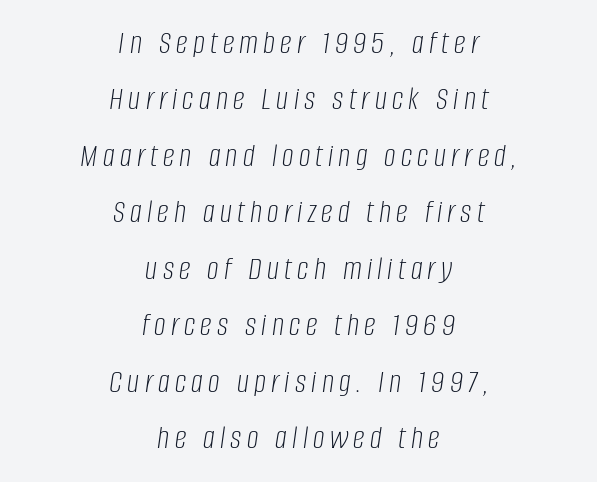
The image shows 33 px light, condensed type, italic (leaning right); set centered, line spacing 1.71x, not underlined; low stroke contrast and a large x-height.
